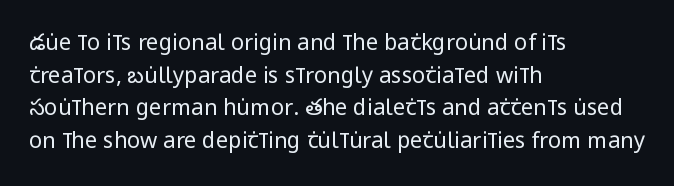
The image shows 22 px text type, upright; set left-aligned, normal line spacing (1.48x), normal letter spacing, not underlined.
